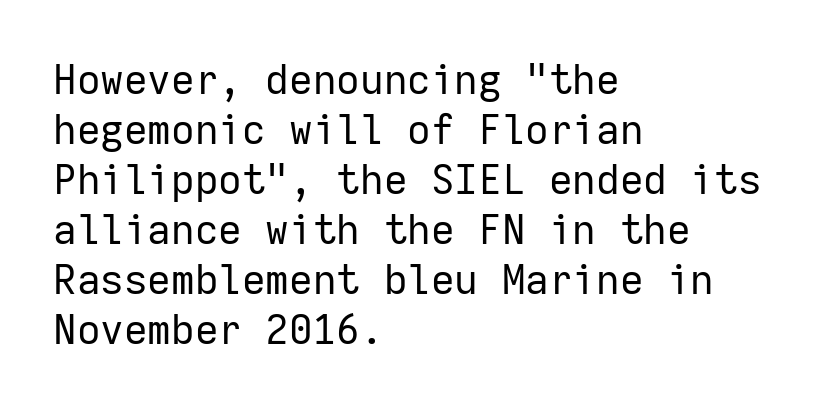
{"serif": "no", "italic": "no", "bold": "no", "weight": "regular", "width": "normal", "stroke_contrast": "low", "x_height": "medium", "monospaced": "yes", "underline": "no", "align": "left", "line_spacing_ratio": 1.22, "letter_spacing": "normal", "letter_spacing_em": 0.0, "glyph_px": 41}
